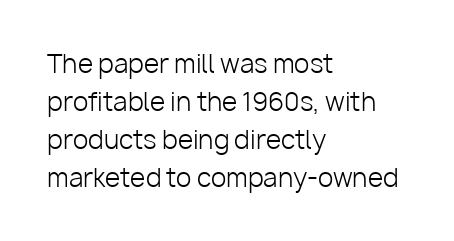
Q: Is the text bold? A: No.
Q: Is the text italic (slanted)? A: No, it is upright.
Q: Is the text underlined? A: No.
Q: How is the paragraph aligned? A: Left-aligned.
Q: Is the spacing between letters normal or unusually wide? A: Normal.
Q: Is the spacing between lines tight, normal or loose? A: Normal.
